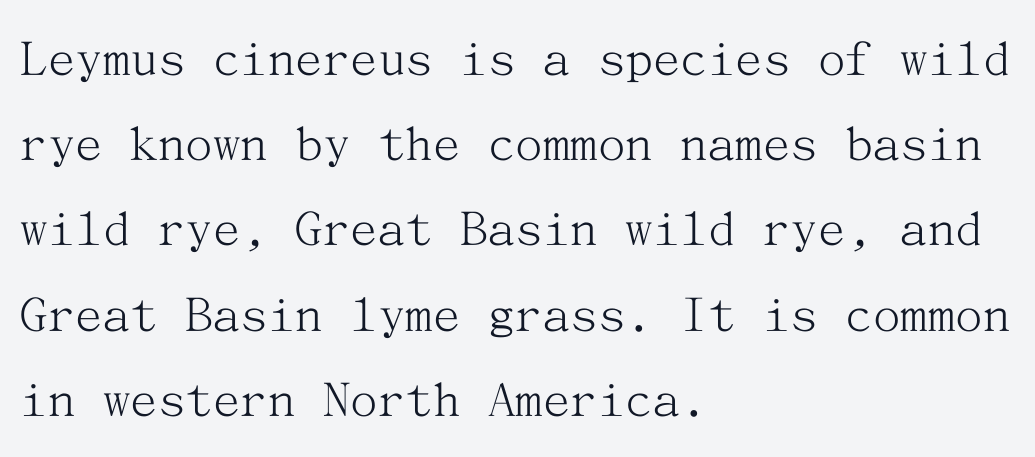
Q: Is the text bold? A: No.
Q: Is the text italic (slanted)? A: No, it is upright.
Q: Is the typeface a serif or a sans-serif typeface? A: Serif.
Q: Is the text underlined? A: No.
Q: How is the paragraph aligned? A: Left-aligned.
Q: Is the spacing between letters normal or unusually wide? A: Normal.
Q: Is the spacing between lines tight, normal or loose? A: Normal.
Q: Width (condensed, normal, or wide)? A: Normal.
Q: Stroke contrast? A: Medium.
Q: x-height? A: Medium.
